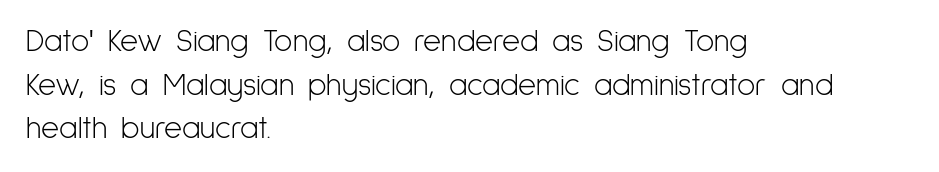
The strokes are not fattened; the text isn't bold. Has an underline been added? It has not. Character widths vary here, with narrow letters taking less room than wide ones. Serif or sans? Sans — the stroke terminals are bare.
